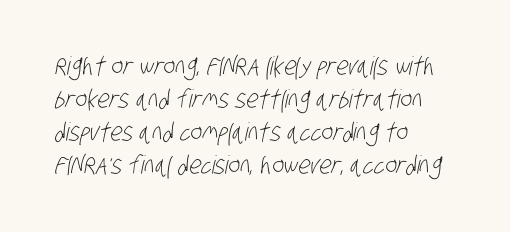
Q: Is the text bold? A: No.
Q: Is the text underlined? A: No.
Q: How is the paragraph aligned? A: Left-aligned.
Q: Is the spacing between letters normal or unusually wide? A: Normal.
Q: Is the spacing between lines tight, normal or loose? A: Normal.
